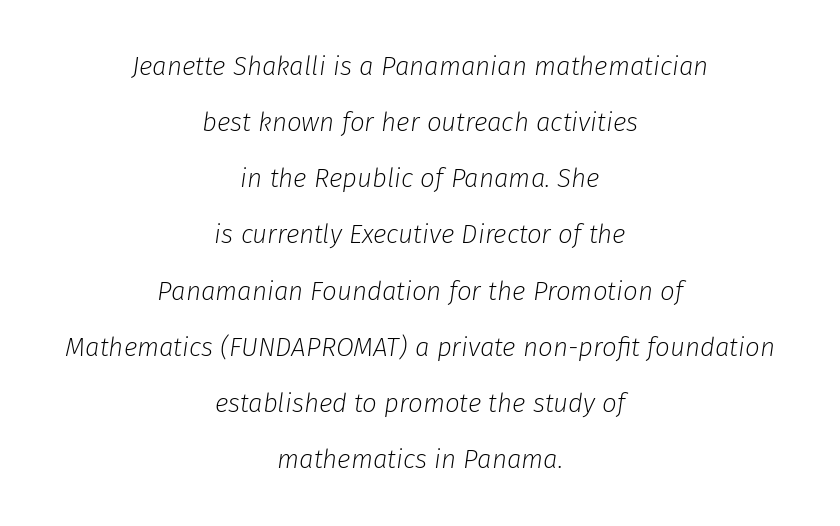
Here the glyphs are tracked normally, forming tight word shapes. This rendering uses center alignment, leaving both contours irregular but symmetric. A typesetter would call this leading open, well beyond the default. On a weight scale, this lands at 450 or below. Quick note: italic. Check the space under the baseline: it is left empty.
